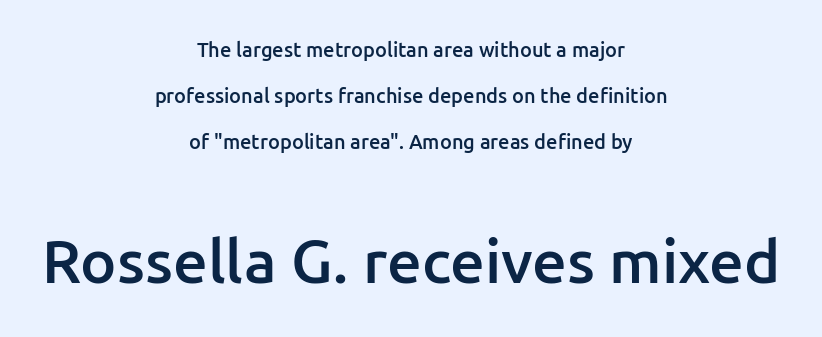
The image shows 61 px semibold sans-serif type, upright; set centered, loose line spacing (2.3x), normal letter spacing, not underlined; the second (bottom) block is 3.05x larger; low stroke contrast and a medium x-height.
